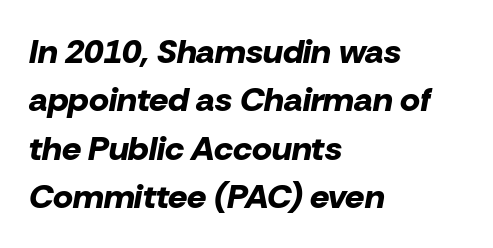
Q: Is the text bold? A: Yes.
Q: Is the text italic (slanted)? A: Yes, it leans right by about 10 degrees.
Q: Is the text underlined? A: No.
Q: How is the paragraph aligned? A: Left-aligned.
Q: Is the spacing between letters normal or unusually wide? A: Normal.
Q: Is the spacing between lines tight, normal or loose? A: Normal.
Q: Width (condensed, normal, or wide)? A: Normal.
Q: Stroke contrast? A: Low.
Q: x-height? A: Medium.
Q: Monospaced? A: No.
